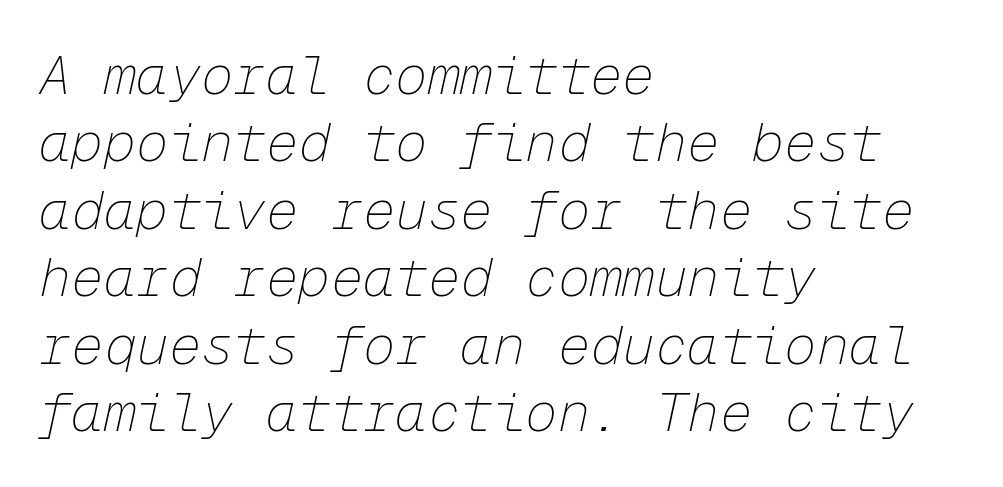
A clean baseline with only descenders dipping below it. Note the uniform advance width — an 'i' takes as much space as an 'm'. This is oblique type, the kind used for emphasis or titles. The font is comparable to plain body text, perhaps lighter. Interline gaps are of average width in this sample.
